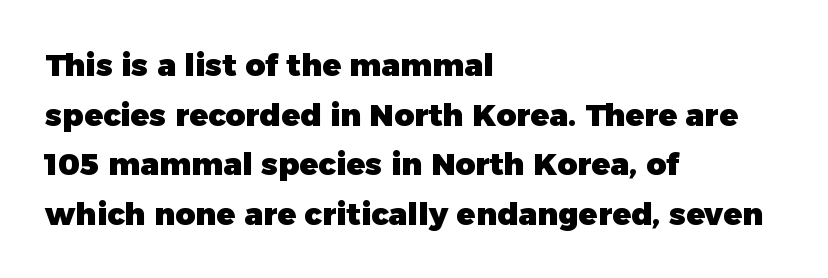
Q: Is the text bold? A: Yes.
Q: Is the text italic (slanted)? A: No, it is upright.
Q: Is the typeface a serif or a sans-serif typeface? A: Sans-serif.
Q: Is the text underlined? A: No.
Q: How is the paragraph aligned? A: Left-aligned.
Q: Is the spacing between letters normal or unusually wide? A: Normal.
Q: Is the spacing between lines tight, normal or loose? A: Normal.
Q: Width (condensed, normal, or wide)? A: Normal.
Q: Stroke contrast? A: Low.
Q: x-height? A: Medium.
Q: Monospaced? A: No.
